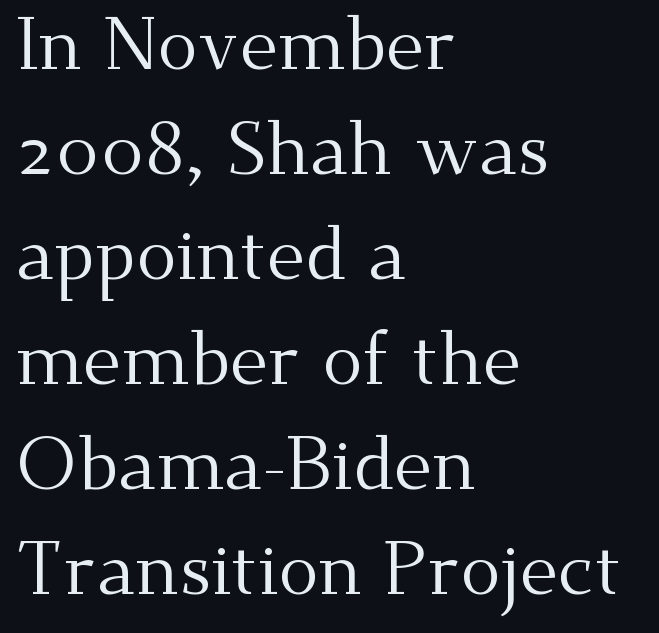
The type is set solid horizontally, with unmodified tracking. The passage shown is not underscored anywhere. Is the block centered? No — it sits flush against the left margin. Whoever set this chose a conventional vertical rhythm.
